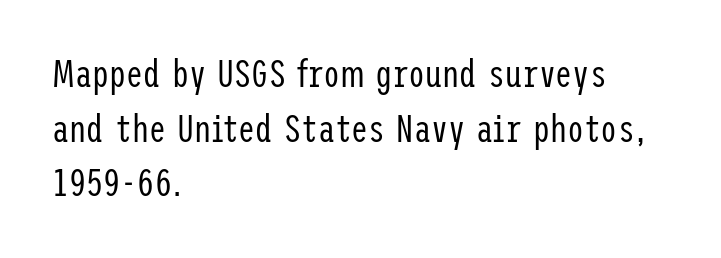
Q: Is the text bold? A: No.
Q: Is the text italic (slanted)? A: No, it is upright.
Q: Is the typeface a serif or a sans-serif typeface? A: Sans-serif.
Q: Is the text underlined? A: No.
Q: How is the paragraph aligned? A: Left-aligned.
Q: Is the spacing between letters normal or unusually wide? A: Normal.
Q: Is the spacing between lines tight, normal or loose? A: Normal.
Q: Width (condensed, normal, or wide)? A: Condensed.
Q: Stroke contrast? A: Low.
Q: x-height? A: Medium.
